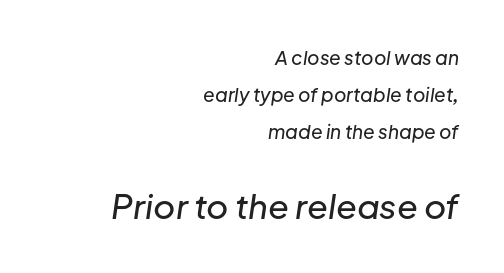
Q: Is the text italic (slanted)? A: Yes, it leans right by about 8 degrees.
Q: Is the text underlined? A: No.
Q: How is the paragraph aligned? A: Right-aligned.
Q: Is the spacing between letters normal or unusually wide? A: Normal.
Q: Is the spacing between lines tight, normal or loose? A: Loose.
Q: Which block of text is set in a larger size, the first (top) or the second (bottom)? A: The second (bottom) one.
Q: Width (condensed, normal, or wide)? A: Normal.
Q: Stroke contrast? A: Low.
Q: x-height? A: Medium.
Q: Monospaced? A: No.
